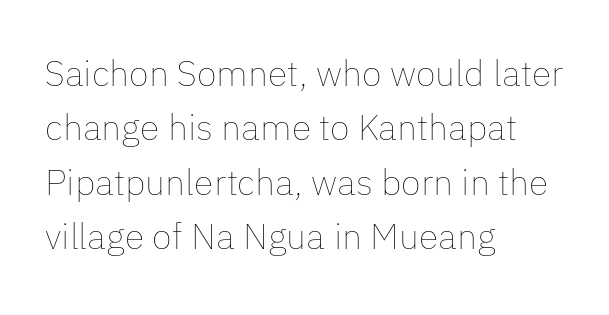
Stroke mass is kept to a normal reading level or below. The passage is arranged the way most books set body copy — flush left. The letters stand upright; this is a roman face. The area under the type is left untouched. This sample has the flowing, uneven cadence of proportional lettering.
